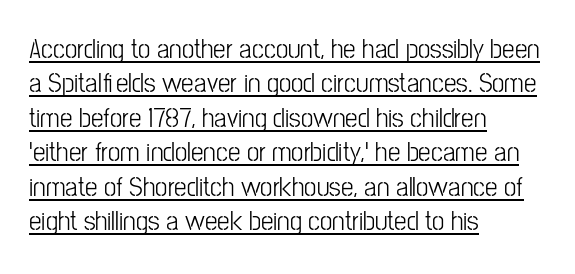
Q: Is the text bold? A: No.
Q: Is the text italic (slanted)? A: No, it is upright.
Q: Is the typeface a serif or a sans-serif typeface? A: Sans-serif.
Q: Is the text underlined? A: Yes.
Q: How is the paragraph aligned? A: Left-aligned.
Q: Is the spacing between letters normal or unusually wide? A: Normal.
Q: Width (condensed, normal, or wide)? A: Condensed.
Q: Stroke contrast? A: Low.
Q: x-height? A: Medium.
Q: Monospaced? A: No.
